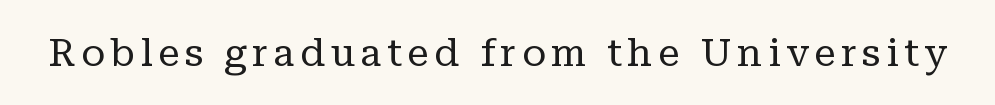
Q: Is the text bold? A: No.
Q: Is the text italic (slanted)? A: No, it is upright.
Q: Is the typeface a serif or a sans-serif typeface? A: Serif.
Q: Is the text underlined? A: No.
Q: Width (condensed, normal, or wide)? A: Normal.
Q: Stroke contrast? A: Low.
Q: x-height? A: Medium.
Q: Monospaced? A: No.
